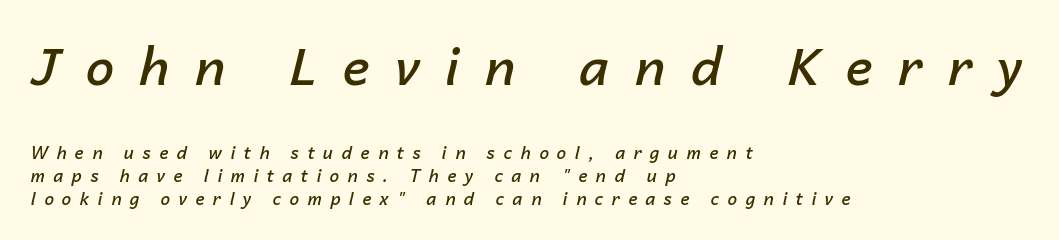
{"italic": "yes", "lean": "right", "slant_degrees": 14, "bold": "semi", "weight": "semibold", "width": "normal", "stroke_contrast": "low", "x_height": "medium", "monospaced": "no", "underline": "no", "align": "left", "line_spacing": "normal", "line_spacing_ratio": 1.36, "letter_spacing": "wide", "letter_spacing_em": 0.5, "larger_block": "first", "size_ratio": 3.0, "glyph_px": 51}
